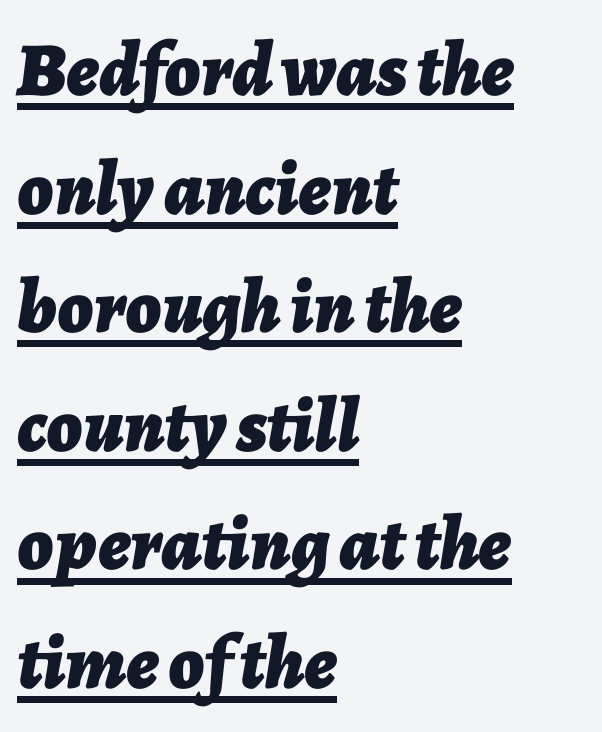
{"italic": "yes", "lean": "right", "slant_degrees": 7, "bold": "yes", "weight": "bold", "width": "normal", "stroke_contrast": "low", "x_height": "medium", "monospaced": "no", "underline": "yes", "align": "left", "line_spacing": "normal", "line_spacing_ratio": 1.56, "letter_spacing": "normal", "letter_spacing_em": 0.0, "glyph_px": 76}
